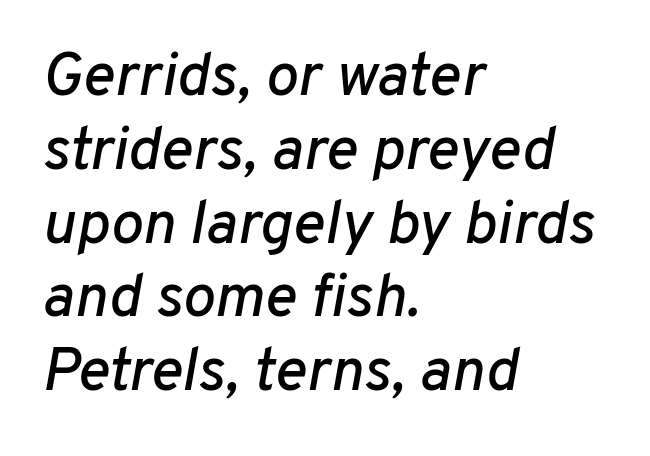
The face used here is proportionally spaced, like ordinary book or web type. The line texture is even and compact thanks to regular tracking. Unmarked baselines from the first word to the last. A typesetter would mark this as italic. A classic flush-left, rag-right setting is used for this passage.
